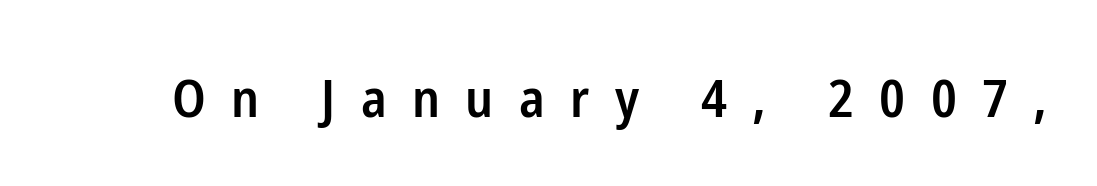
Inter-character spacing is expanded well beyond the font's built-in metrics. Posture: upright roman. Check where the strokes stop: nothing finishes them off — pure sans. The specimen omits any rule beneath the text block's lines. The typesetting leans somewhat heavy: a semibold.
